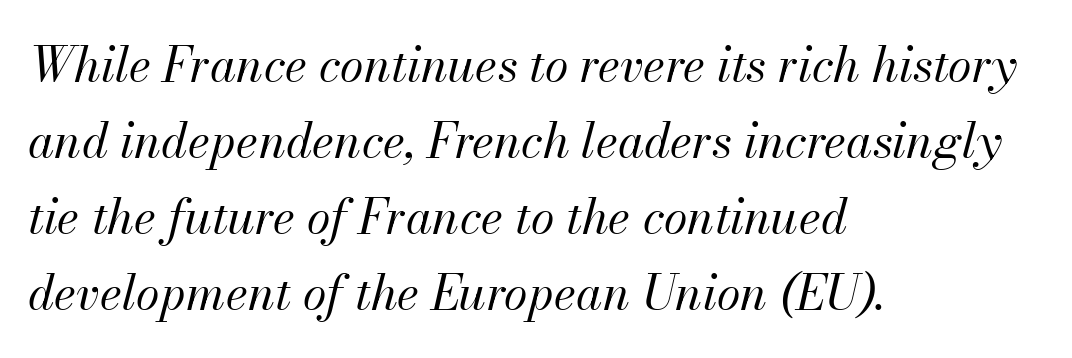
Q: Is the text bold? A: No.
Q: Is the text italic (slanted)? A: Yes, it leans right by about 13 degrees.
Q: Is the text underlined? A: No.
Q: How is the paragraph aligned? A: Left-aligned.
Q: Is the spacing between letters normal or unusually wide? A: Normal.
Q: Is the spacing between lines tight, normal or loose? A: Normal.
Q: Width (condensed, normal, or wide)? A: Normal.
Q: Stroke contrast? A: Medium.
Q: x-height? A: Small.
Q: Monospaced? A: No.
